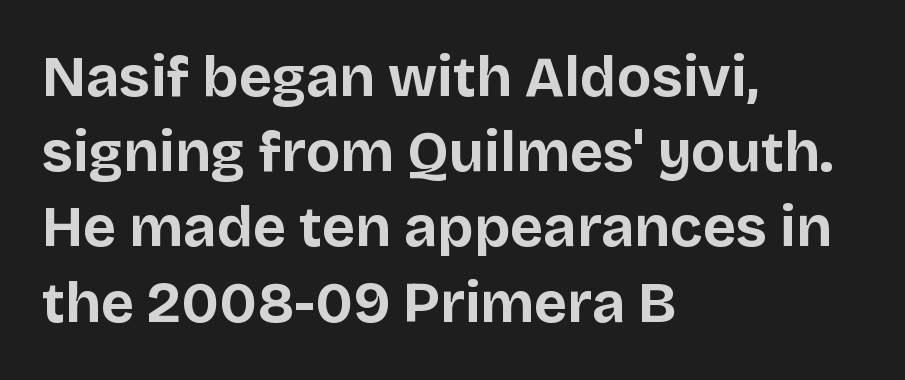
The letters advance in unequal steps, a hallmark of proportional type. Just letters on the line, the space beneath them empty. The line-height multiplier appears to be the usual default. All the whitespace from short lines collects on the right. You can tell it's not italic because the verticals are truly vertical. You could call the tracking neutral — neither tight nor loose.
